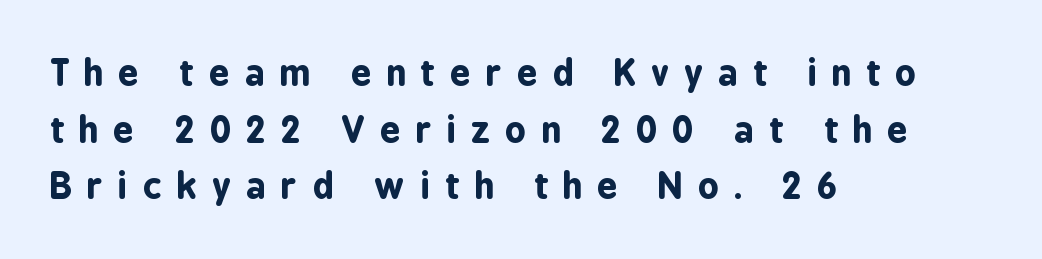
{"serif": "no", "italic": "no", "bold": "yes", "weight": "bold", "width": "condensed", "stroke_contrast": "low", "x_height": "medium", "monospaced": "no", "underline": "no", "align": "left", "line_spacing": "normal", "line_spacing_ratio": 1.57, "letter_spacing": "wide", "letter_spacing_em": 0.42, "glyph_px": 36}
